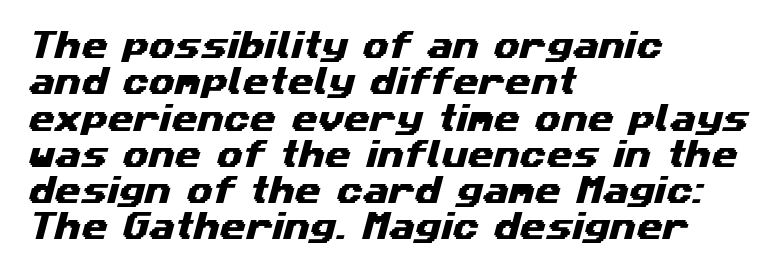
{"serif": "no", "width": "wide", "stroke_contrast": "medium", "x_height": "medium", "monospaced": "no", "underline": "no", "align": "left", "line_spacing_ratio": 1.21, "letter_spacing": "normal", "letter_spacing_em": 0.0, "glyph_px": 30}
